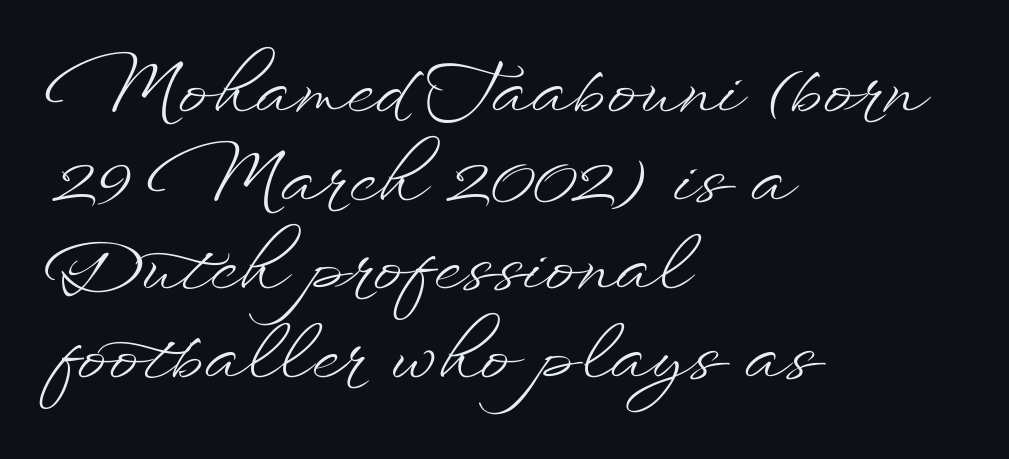
Q: Is the text bold? A: No.
Q: Is the text italic (slanted)? A: Yes.
Q: Is the text underlined? A: No.
Q: How is the paragraph aligned? A: Left-aligned.
Q: Is the spacing between letters normal or unusually wide? A: Normal.
Q: Width (condensed, normal, or wide)? A: Wide.
Q: Stroke contrast? A: Low.
Q: x-height? A: Small.
Q: Monospaced? A: No.
